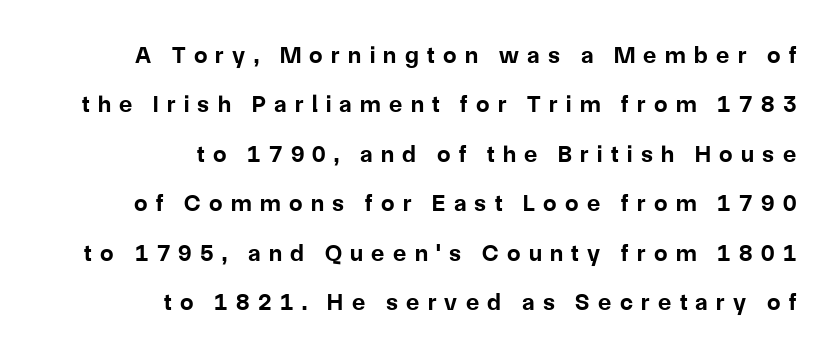
Q: Is the text bold? A: Yes.
Q: Is the text italic (slanted)? A: No, it is upright.
Q: Is the text underlined? A: No.
Q: How is the paragraph aligned? A: Right-aligned.
Q: Is the spacing between letters normal or unusually wide? A: Unusually wide.
Q: Is the spacing between lines tight, normal or loose? A: Loose.
